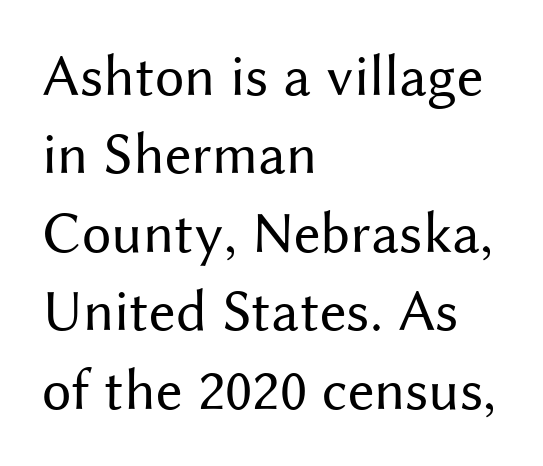
Q: Is the text bold? A: No.
Q: Is the text italic (slanted)? A: No, it is upright.
Q: Is the typeface a serif or a sans-serif typeface? A: Sans-serif.
Q: Is the text underlined? A: No.
Q: How is the paragraph aligned? A: Left-aligned.
Q: Is the spacing between letters normal or unusually wide? A: Normal.
Q: Is the spacing between lines tight, normal or loose? A: Normal.
Q: Width (condensed, normal, or wide)? A: Normal.
Q: Stroke contrast? A: Medium.
Q: x-height? A: Medium.
Q: Monospaced? A: No.
